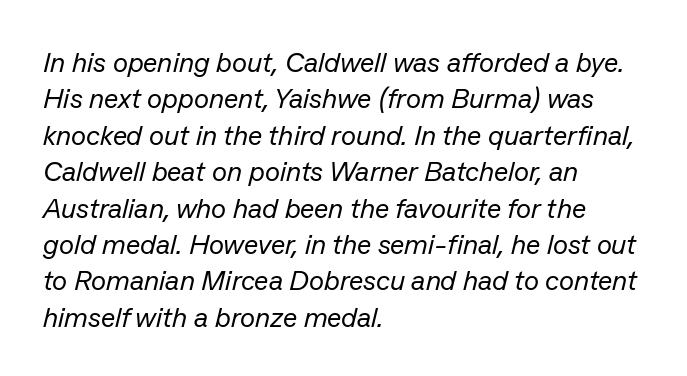
{"italic": "yes", "lean": "right", "slant_degrees": 13, "bold": "no", "weight": "regular", "width": "normal", "stroke_contrast": "low", "x_height": "medium", "monospaced": "no", "underline": "no", "align": "left", "line_spacing": "normal", "line_spacing_ratio": 1.3, "letter_spacing": "normal", "letter_spacing_em": 0.0, "glyph_px": 28}
